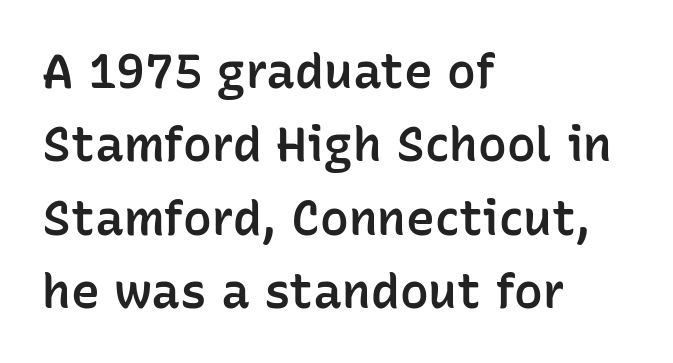
Q: Is the text bold? A: Semi-bold.
Q: Is the text italic (slanted)? A: No, it is upright.
Q: Is the typeface a serif or a sans-serif typeface? A: Sans-serif.
Q: Is the text underlined? A: No.
Q: How is the paragraph aligned? A: Left-aligned.
Q: Is the spacing between letters normal or unusually wide? A: Normal.
Q: Is the spacing between lines tight, normal or loose? A: Normal.
Q: Width (condensed, normal, or wide)? A: Normal.
Q: Stroke contrast? A: Low.
Q: x-height? A: Medium.
Q: Monospaced? A: No.
